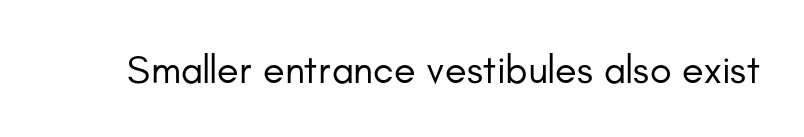
The image shows 40 px regular-weight sans-serif type, upright; set normal letter spacing, not underlined; low stroke contrast and a small x-height.
